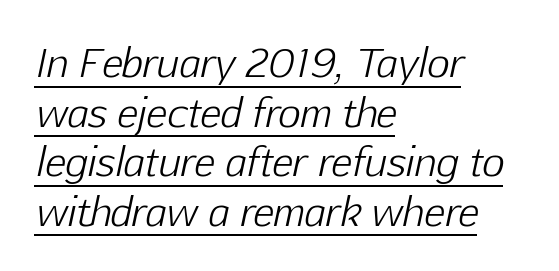
Q: Is the text bold? A: No.
Q: Is the text italic (slanted)? A: Yes, it leans right by about 12 degrees.
Q: Is the text underlined? A: Yes.
Q: How is the paragraph aligned? A: Left-aligned.
Q: Is the spacing between letters normal or unusually wide? A: Normal.
Q: Is the spacing between lines tight, normal or loose? A: Normal.
Q: Width (condensed, normal, or wide)? A: Normal.
Q: Stroke contrast? A: Low.
Q: x-height? A: Medium.
Q: Monospaced? A: No.
